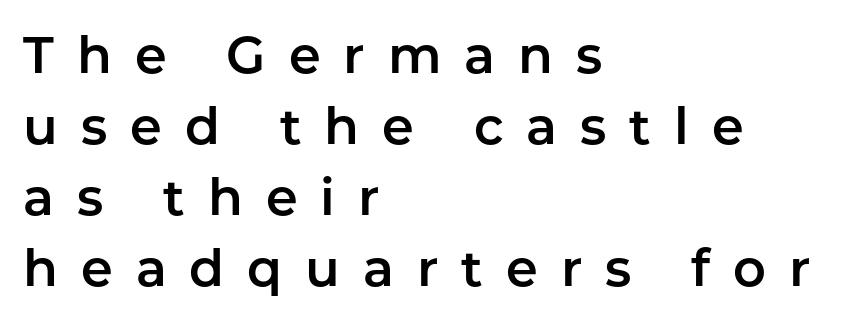
The image shows 51 px sans-serif type, upright; set left-aligned, normal line spacing (1.39x), unusually wide letter spacing (+0.45 em), not underlined; low stroke contrast and a medium x-height.
